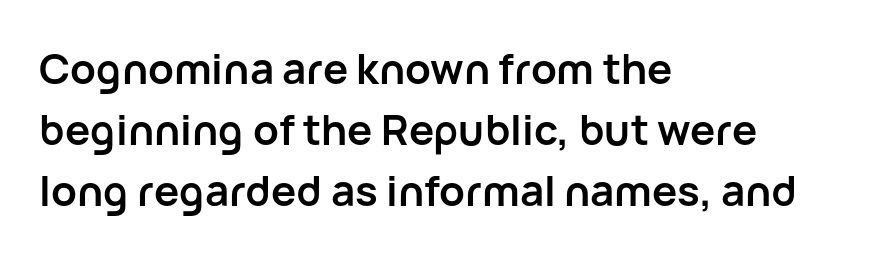
{"serif": "no", "italic": "no", "bold": "yes", "weight": "semibold", "width": "normal", "stroke_contrast": "low", "x_height": "medium", "monospaced": "no", "underline": "no", "align": "left", "line_spacing": "normal", "line_spacing_ratio": 1.45, "letter_spacing": "normal", "letter_spacing_em": 0.0, "glyph_px": 42}
